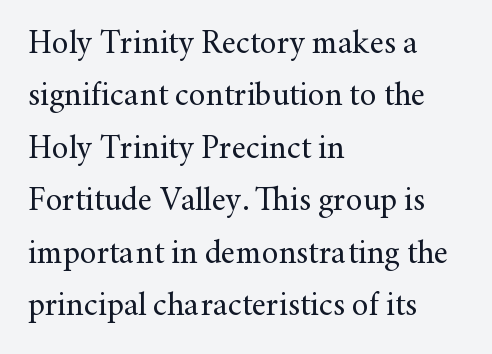
The image shows 33 px regular-weight serif type, upright; set left-aligned, normal line spacing (1.59x), normal letter spacing, not underlined; medium stroke contrast and a small x-height.
